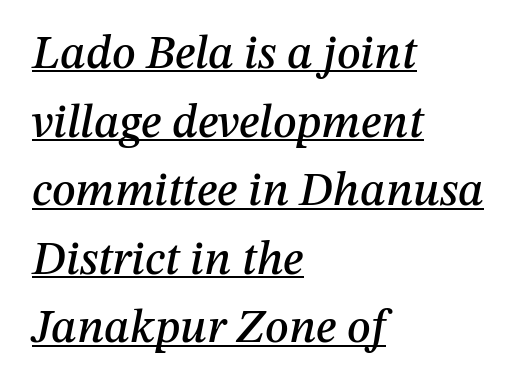
{"italic": "yes", "lean": "right", "slant_degrees": 12, "width": "normal", "stroke_contrast": "medium", "x_height": "medium", "monospaced": "no", "underline": "yes", "align": "left", "line_spacing": "normal", "line_spacing_ratio": 1.46, "letter_spacing": "normal", "letter_spacing_em": 0.0, "glyph_px": 47}
